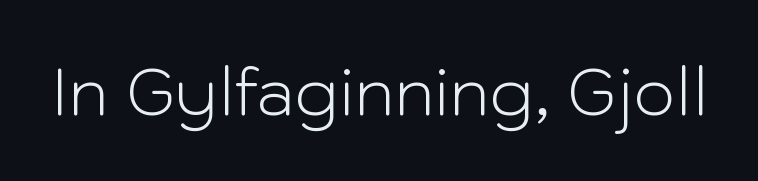
{"serif": "no", "italic": "no", "bold": "no", "weight": "light", "width": "normal", "stroke_contrast": "low", "x_height": "medium", "monospaced": "no", "underline": "no", "letter_spacing": "normal", "letter_spacing_em": 0.0, "glyph_px": 65}
